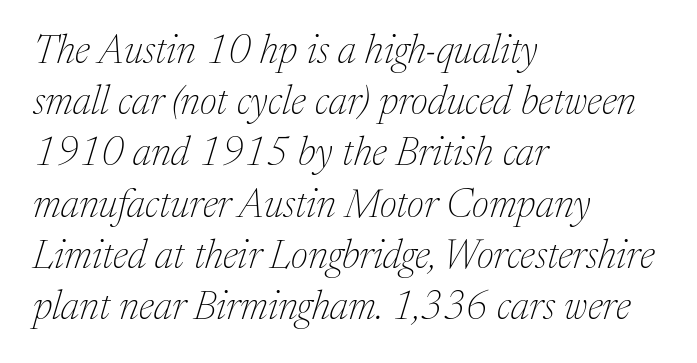
The image shows 40 px thin serif type, italic (leaning right); set left-aligned, normal line spacing (1.28x), normal letter spacing, not underlined; medium stroke contrast and a medium x-height.
